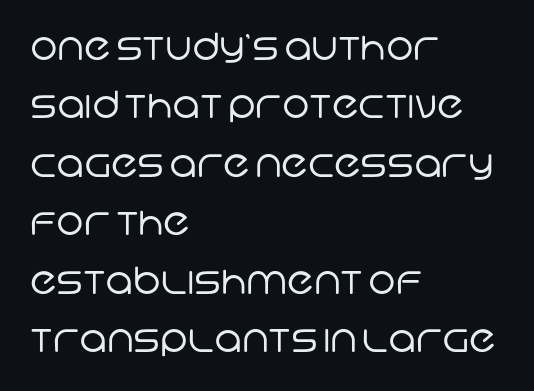
The image shows 37 px regular-weight sans-serif type; set left-aligned, normal line spacing (1.58x), normal letter spacing, not underlined; low stroke contrast and a large x-height.
